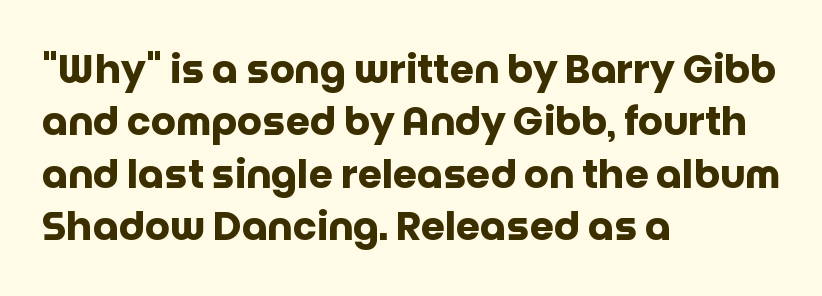
{"serif": "no", "italic": "no", "bold": "yes", "weight": "heavy", "width": "normal", "stroke_contrast": "low", "x_height": "large", "monospaced": "no", "underline": "no", "align": "left", "line_spacing": "normal", "line_spacing_ratio": 1.34, "letter_spacing": "normal", "letter_spacing_em": 0.0, "glyph_px": 39}
